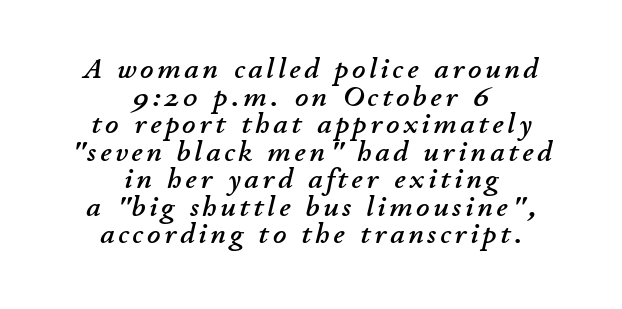
{"italic": "yes", "lean": "right", "slant_degrees": 11, "width": "normal", "stroke_contrast": "low", "x_height": "small", "monospaced": "no", "underline": "no", "align": "center", "line_spacing": "tight", "line_spacing_ratio": 0.95, "glyph_px": 29}
